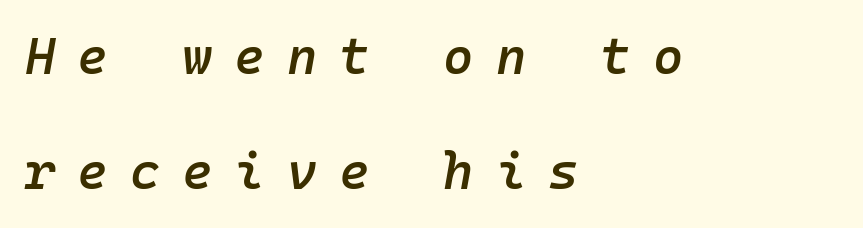
The image shows 52 px semibold type, italic (leaning right), monospaced; set left-aligned, loose line spacing (2.22x), unusually wide letter spacing (+0.42 em), not underlined; low stroke contrast and a medium x-height.
